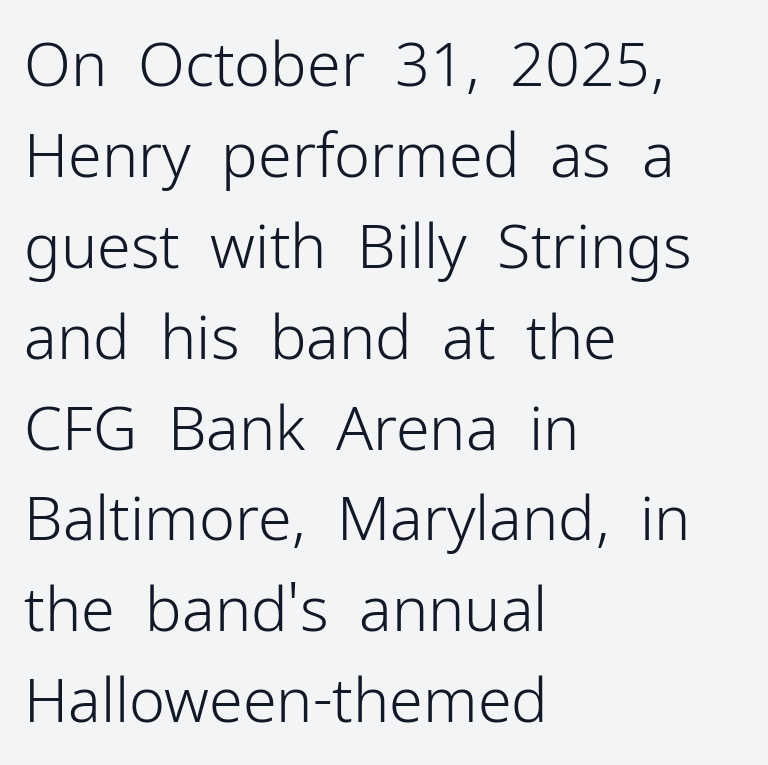
Q: Is the text bold? A: No.
Q: Is the text italic (slanted)? A: No, it is upright.
Q: Is the typeface a serif or a sans-serif typeface? A: Sans-serif.
Q: Is the text underlined? A: No.
Q: How is the paragraph aligned? A: Left-aligned.
Q: Is the spacing between letters normal or unusually wide? A: Normal.
Q: Is the spacing between lines tight, normal or loose? A: Normal.
Q: Width (condensed, normal, or wide)? A: Normal.
Q: Stroke contrast? A: Low.
Q: x-height? A: Medium.
Q: Monospaced? A: No.
